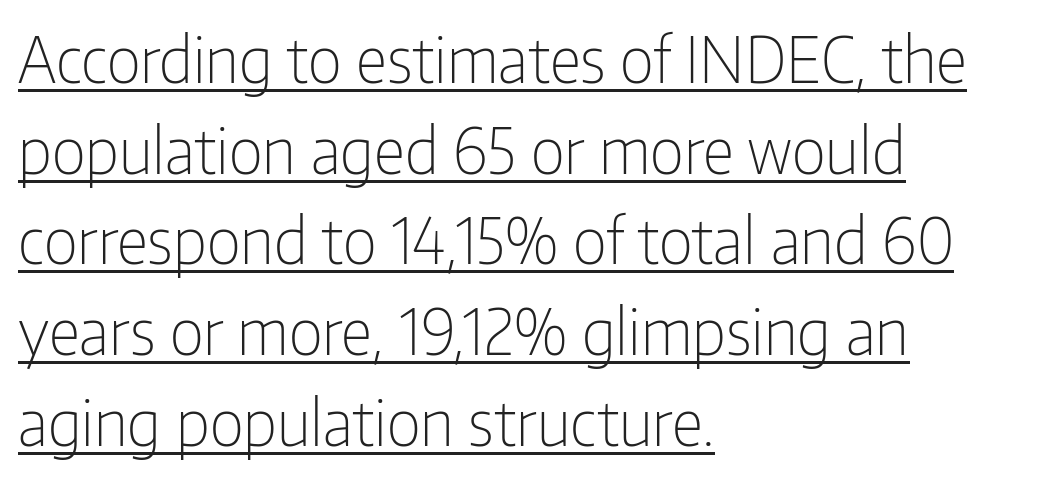
{"serif": "no", "italic": "no", "bold": "no", "weight": "light", "width": "condensed", "stroke_contrast": "low", "x_height": "medium", "monospaced": "no", "underline": "yes", "align": "left", "line_spacing": "normal", "line_spacing_ratio": 1.44, "letter_spacing": "normal", "letter_spacing_em": 0.0, "glyph_px": 63}
